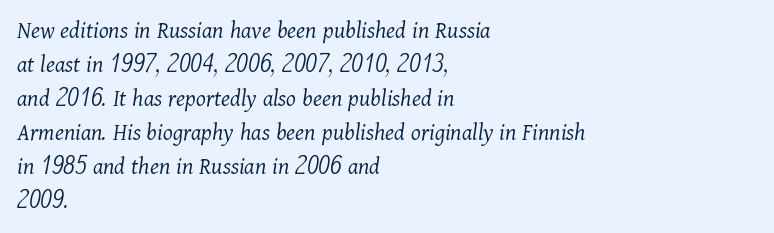
The font's italic variant was chosen for this text. The lines sit at an ordinary, default distance from one another. The words here are not underlined. The font is comparable to plain body text, perhaps lighter. A student would call this left alignment; a typographer would say flush left, rag right.
